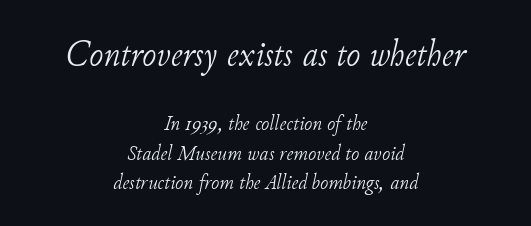
The image shows 38 px light serif type, italic (leaning right); set centered, normal line spacing (1.34x), normal letter spacing, not underlined; the first (top) block is 1.73x larger; low stroke contrast and a small x-height.
